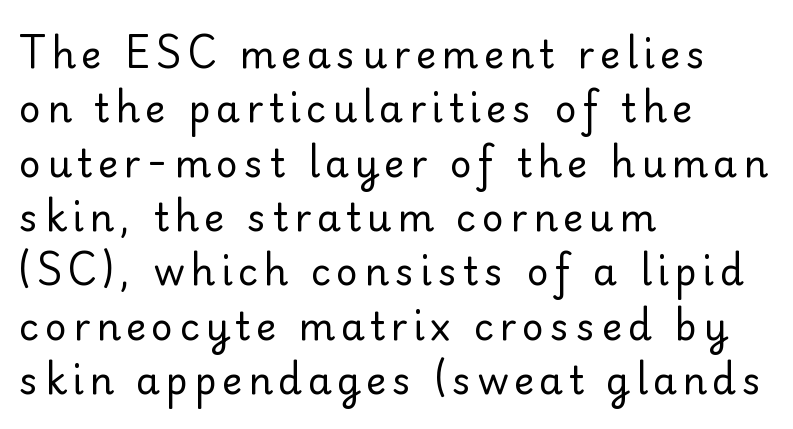
The image shows 38 px regular-weight serif type, upright; set left-aligned, normal line spacing (1.43x), not underlined; low stroke contrast and a small x-height.
